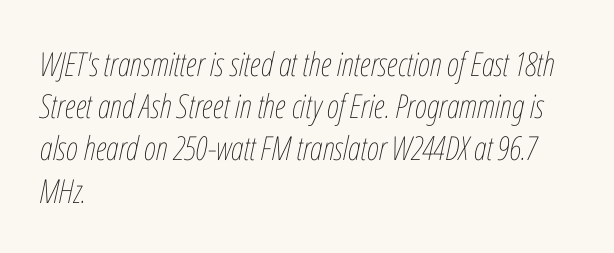
The image shows 33 px thin, condensed type, italic (leaning right); set left-aligned, normal line spacing (1.28x), normal letter spacing, not underlined; low stroke contrast and a medium x-height.
